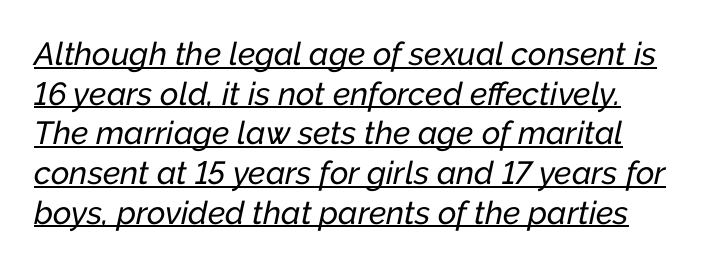
The image shows 32 px text type, italic (leaning right); set line spacing 1.24x, normal letter spacing, underlined; low stroke contrast and a medium x-height.
